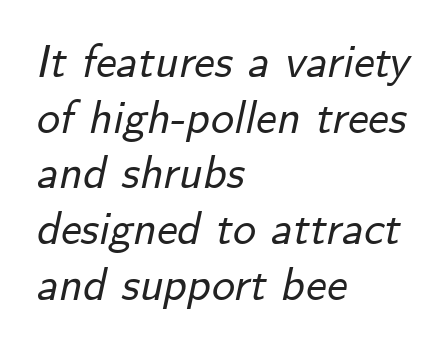
{"italic": "yes", "lean": "right", "slant_degrees": 12, "width": "normal", "stroke_contrast": "low", "x_height": "small", "monospaced": "no", "underline": "no", "align": "left", "line_spacing_ratio": 1.21, "letter_spacing": "normal", "letter_spacing_em": 0.0, "glyph_px": 46}
